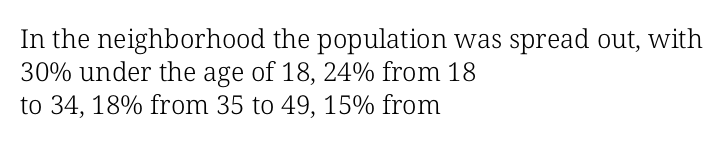
When letters stand straight like this, we call the style roman or upright. These lines sit exactly where default settings would place them. Students, note that the glyphs here touch the page at normal intervals. The passage shown is not bold in any degree. In CSS terms this would be text-align: left. Underlining? Definitely not there.
